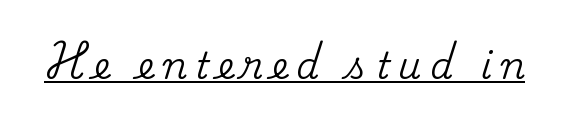
Q: Is the text italic (slanted)? A: Yes.
Q: Is the typeface a serif or a sans-serif typeface? A: Serif.
Q: Is the text underlined? A: Yes.
Q: Is the spacing between letters normal or unusually wide? A: Unusually wide.
Q: Width (condensed, normal, or wide)? A: Normal.
Q: Stroke contrast? A: Medium.
Q: x-height? A: Small.
Q: Monospaced? A: No.
